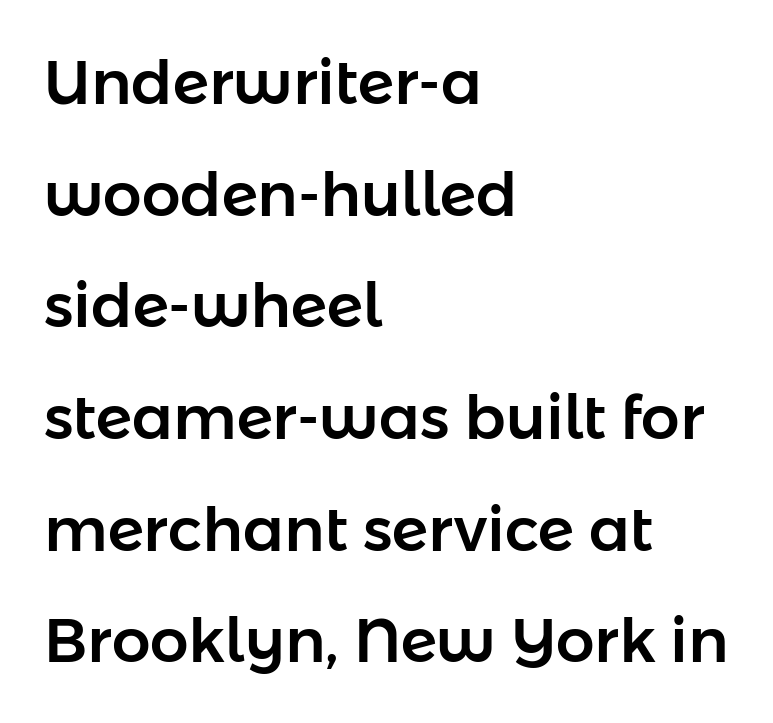
The type sits square on the baseline with zero lean. This sample uses plain, unmodified letter spacing. Proportional: the letters do not fall into vertical columns. The lines in this sample share a left origin and differ only in where they stop. The rendering shows plain stroke endings on the letterforms — a sans-serif design. Clear beneath every line of the passage.
